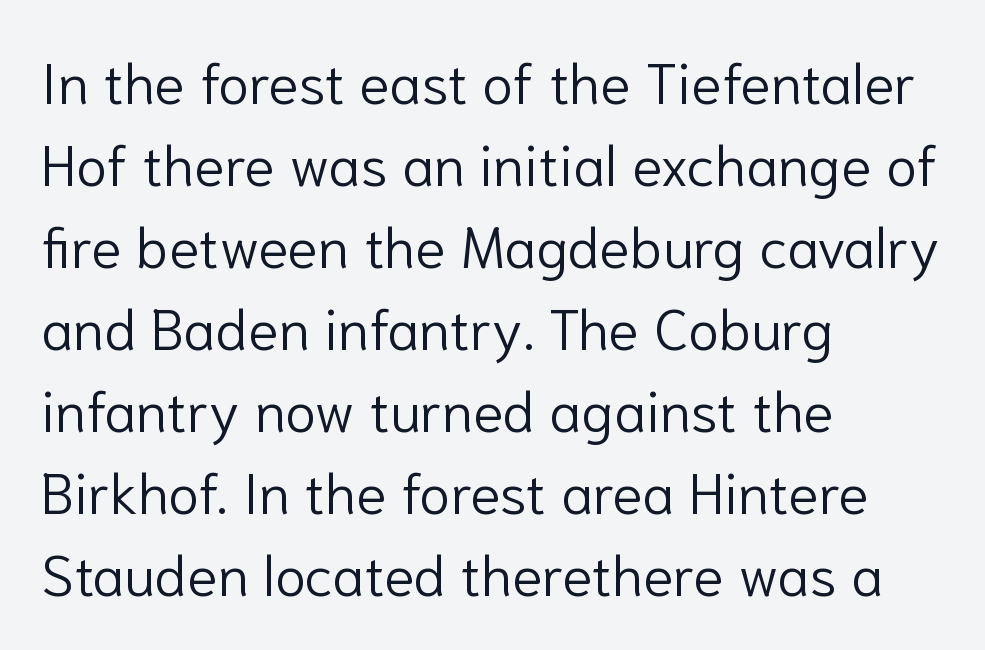
Q: Is the text bold? A: No.
Q: Is the text italic (slanted)? A: No, it is upright.
Q: Is the typeface a serif or a sans-serif typeface? A: Sans-serif.
Q: Is the text underlined? A: No.
Q: How is the paragraph aligned? A: Left-aligned.
Q: Is the spacing between letters normal or unusually wide? A: Normal.
Q: Is the spacing between lines tight, normal or loose? A: Normal.
Q: Width (condensed, normal, or wide)? A: Normal.
Q: Stroke contrast? A: Low.
Q: x-height? A: Medium.
Q: Monospaced? A: No.
